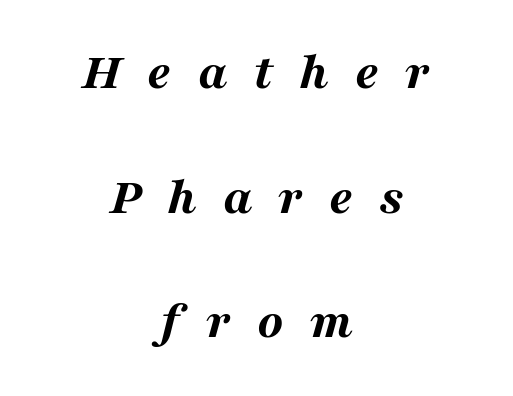
{"italic": "yes", "lean": "right", "slant_degrees": 16, "bold": "yes", "weight": "bold", "width": "wide", "stroke_contrast": "medium", "x_height": "medium", "monospaced": "no", "underline": "no", "align": "center", "line_spacing": "loose", "line_spacing_ratio": 2.35, "letter_spacing": "wide", "letter_spacing_em": 0.49, "glyph_px": 53}
